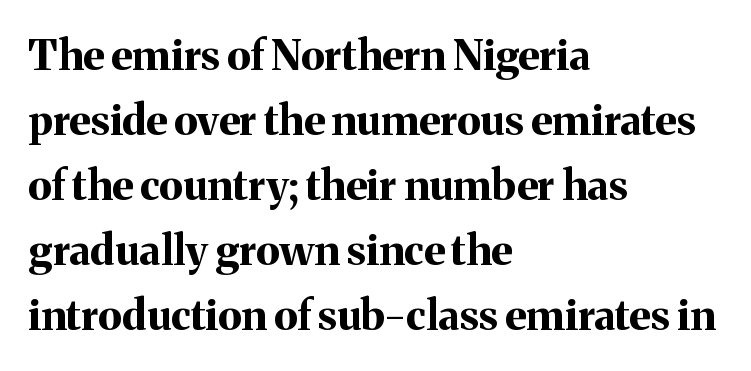
The image shows 42 px bold serif type, upright; set left-aligned, normal line spacing (1.55x), normal letter spacing, not underlined; medium stroke contrast and a medium x-height.
